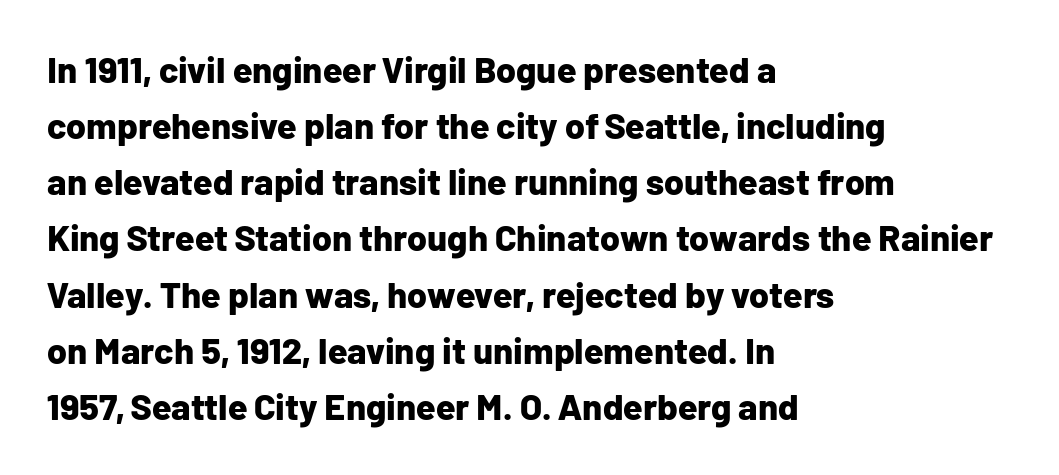
Q: Is the text bold? A: Yes.
Q: Is the text italic (slanted)? A: No, it is upright.
Q: Is the typeface a serif or a sans-serif typeface? A: Sans-serif.
Q: Is the text underlined? A: No.
Q: How is the paragraph aligned? A: Left-aligned.
Q: Is the spacing between letters normal or unusually wide? A: Normal.
Q: Is the spacing between lines tight, normal or loose? A: Normal.
Q: Width (condensed, normal, or wide)? A: Normal.
Q: Stroke contrast? A: Low.
Q: x-height? A: Medium.
Q: Monospaced? A: No.
